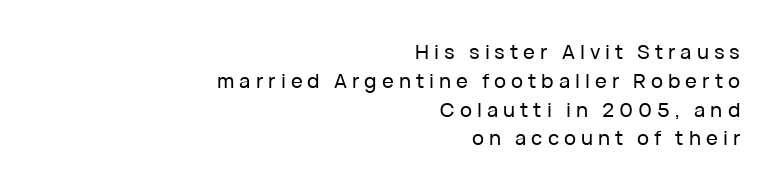
{"italic": "no", "underline": "no", "align": "right", "line_spacing": "normal", "line_spacing_ratio": 1.44, "letter_spacing": "wide", "letter_spacing_em": 0.25, "glyph_px": 20}
